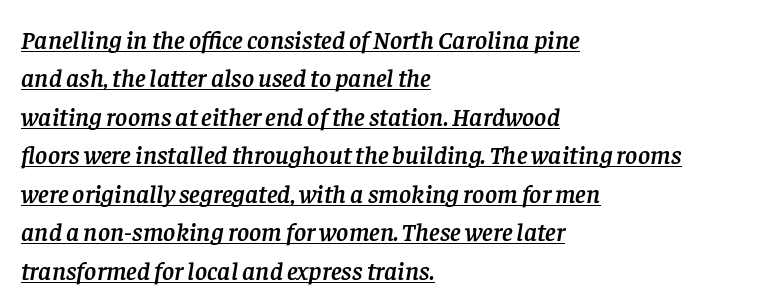
Q: Is the text italic (slanted)? A: Yes, it leans right by about 8 degrees.
Q: Is the text underlined? A: Yes.
Q: How is the paragraph aligned? A: Left-aligned.
Q: Is the spacing between letters normal or unusually wide? A: Normal.
Q: Is the spacing between lines tight, normal or loose? A: Normal.
